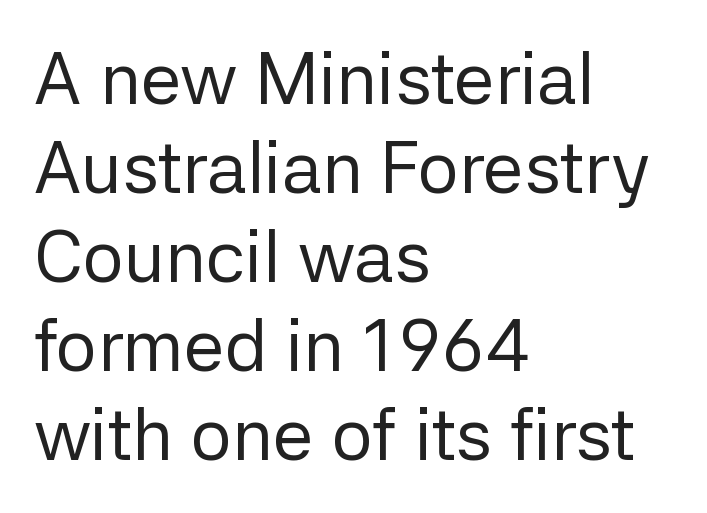
The image shows 73 px regular-weight sans-serif type, upright; set left-aligned, line spacing 1.22x, normal letter spacing, not underlined; low stroke contrast and a medium x-height.
